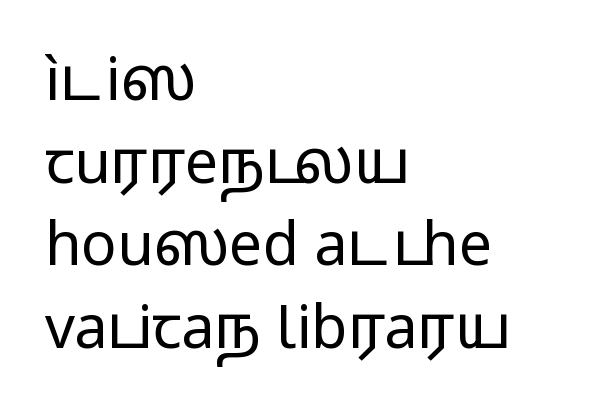
Q: Is the text bold? A: No.
Q: Is the text italic (slanted)? A: No, it is upright.
Q: Is the typeface a serif or a sans-serif typeface? A: Sans-serif.
Q: Is the text underlined? A: No.
Q: How is the paragraph aligned? A: Left-aligned.
Q: Is the spacing between letters normal or unusually wide? A: Normal.
Q: Is the spacing between lines tight, normal or loose? A: Normal.
Q: Width (condensed, normal, or wide)? A: Wide.
Q: Stroke contrast? A: Low.
Q: x-height? A: Medium.
Q: Monospaced? A: No.
